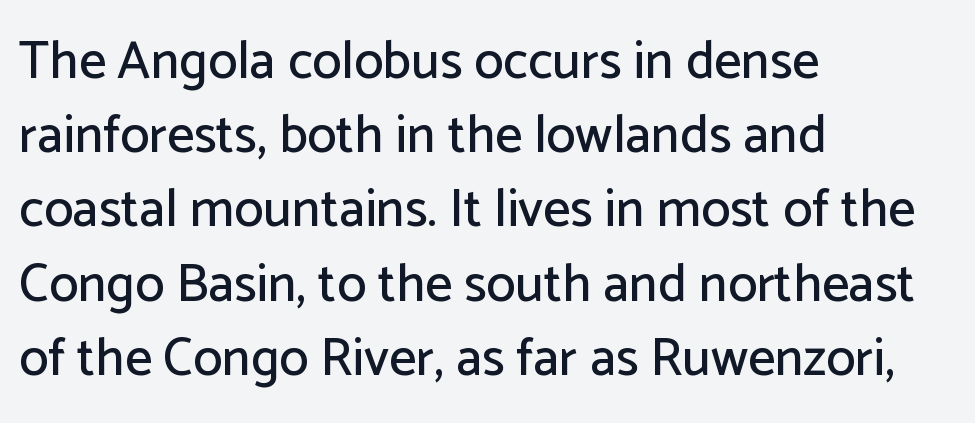
Q: Is the text italic (slanted)? A: No, it is upright.
Q: Is the typeface a serif or a sans-serif typeface? A: Sans-serif.
Q: Is the text underlined? A: No.
Q: How is the paragraph aligned? A: Left-aligned.
Q: Is the spacing between letters normal or unusually wide? A: Normal.
Q: Is the spacing between lines tight, normal or loose? A: Normal.
Q: Width (condensed, normal, or wide)? A: Normal.
Q: Stroke contrast? A: Low.
Q: x-height? A: Medium.
Q: Monospaced? A: No.
